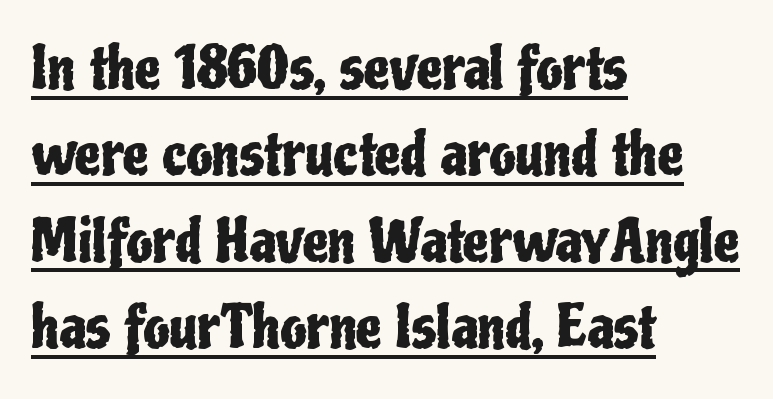
The image shows 58 px condensed sans-serif type, upright; set left-aligned, normal line spacing (1.49x), normal letter spacing, underlined; low stroke contrast and a medium x-height.
